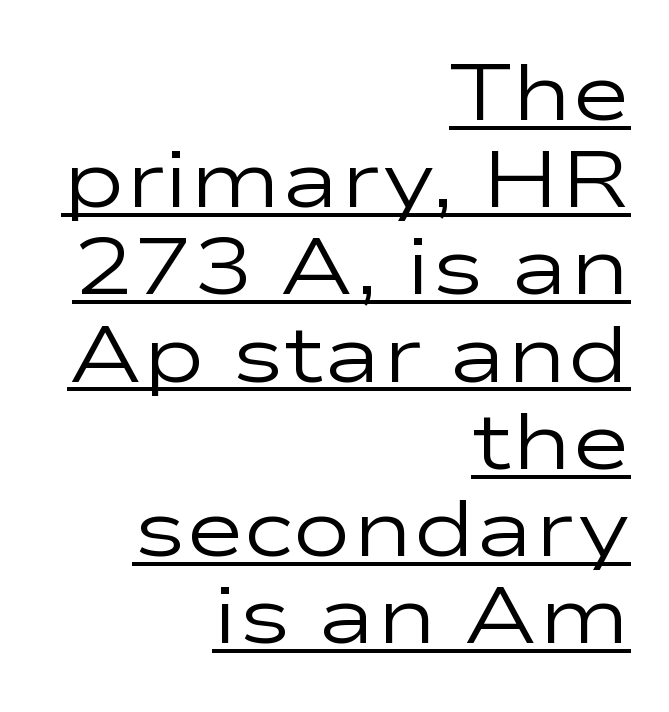
{"serif": "no", "italic": "no", "bold": "no", "weight": "regular", "width": "wide", "stroke_contrast": "low", "x_height": "medium", "monospaced": "no", "underline": "yes", "align": "right", "line_spacing": "tight", "line_spacing_ratio": 1.09, "letter_spacing": "normal", "letter_spacing_em": 0.0, "glyph_px": 80}
